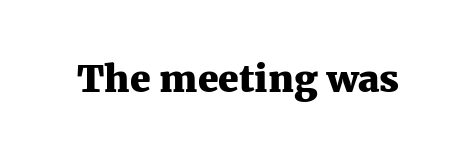
You'd pick this weight for a headline — it's a proper bold. The specimen omits any rule beneath the text block's lines. What stands out about the letter spacing? Nothing — it is the standard amount. Italic: no, the glyphs are upright roman. The text was rendered using a seriffed face with decorative stroke endings.
